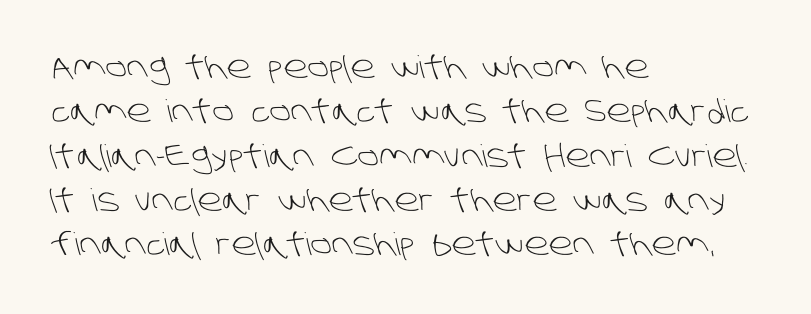
{"serif": "no", "bold": "no", "weight": "light", "width": "normal", "stroke_contrast": "low", "x_height": "large", "monospaced": "no", "underline": "no", "align": "left", "line_spacing": "normal", "line_spacing_ratio": 1.43, "letter_spacing": "normal", "letter_spacing_em": 0.0, "glyph_px": 31}
